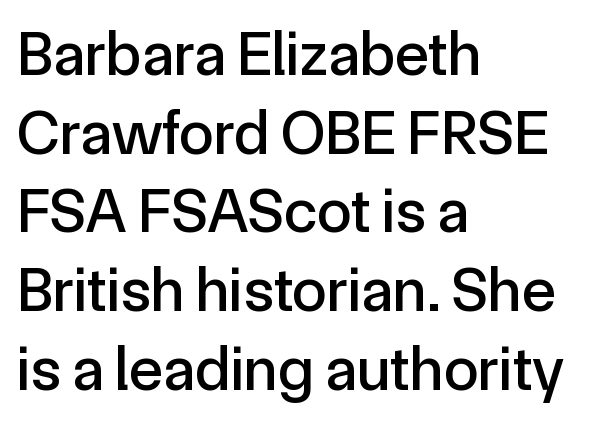
The image shows 63 px sans-serif type, upright; set left-aligned, normal line spacing (1.25x), normal letter spacing, not underlined; a medium x-height.
